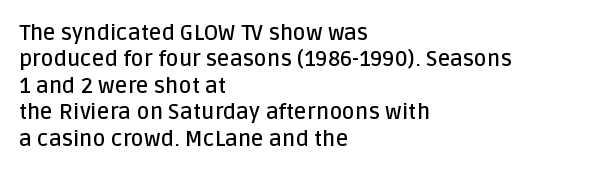
In terms of posture, this sample is upright. Does the copy run flush right? No — it runs flush left. Each word holds together tightly as a unit, with standard inter-letter gaps. Just letters on the line, the space beneath them empty. On the weight axis this lands at semibold, roughly 600.
